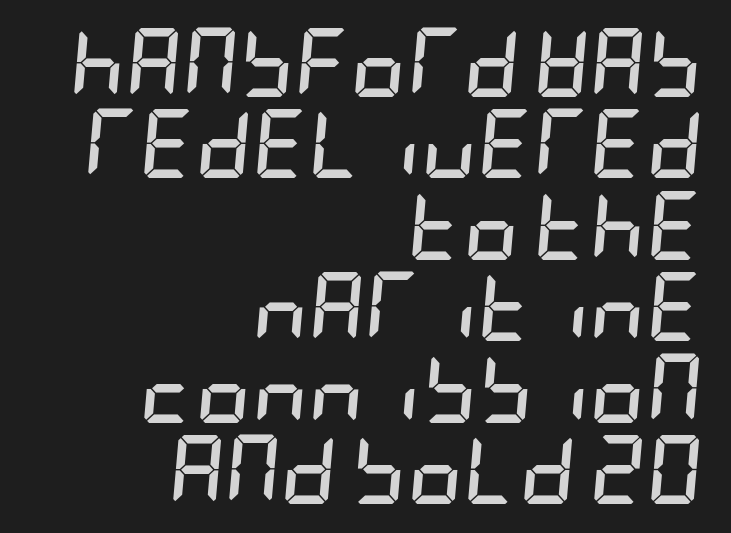
Typesetter's note: full bold, strokes at maximum text heaviness. In terms of posture, this sample is oblique. Type without underlining. The line texture is even and compact thanks to regular tracking.
